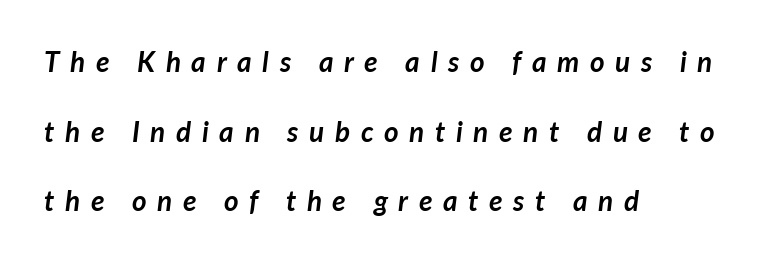
Just letters on the line, the space beneath them empty. On the weight axis this lands at bold, roughly 700. Where is the straight margin? On the left. Posture: slanted. This sample uses expanded letter spacing, leaving extra air between glyphs.
